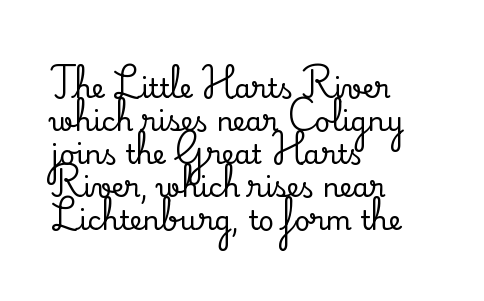
Q: Is the text italic (slanted)? A: No, it is upright.
Q: Is the text underlined? A: No.
Q: How is the paragraph aligned? A: Left-aligned.
Q: Is the spacing between letters normal or unusually wide? A: Normal.
